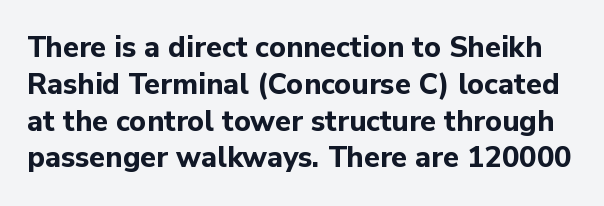
{"serif": "no", "italic": "no", "bold": "yes", "weight": "bold", "width": "normal", "stroke_contrast": "low", "x_height": "medium", "monospaced": "no", "underline": "no", "line_spacing": "normal", "line_spacing_ratio": 1.27, "letter_spacing": "normal", "letter_spacing_em": 0.0, "glyph_px": 29}
